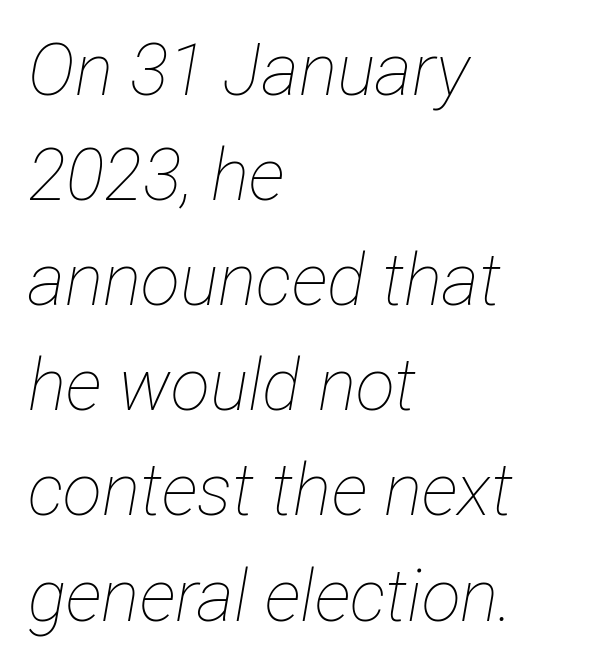
Q: Is the text bold? A: No.
Q: Is the text italic (slanted)? A: Yes, it leans right by about 12 degrees.
Q: Is the text underlined? A: No.
Q: How is the paragraph aligned? A: Left-aligned.
Q: Is the spacing between letters normal or unusually wide? A: Normal.
Q: Is the spacing between lines tight, normal or loose? A: Normal.
Q: Width (condensed, normal, or wide)? A: Condensed.
Q: Stroke contrast? A: Low.
Q: x-height? A: Medium.
Q: Monospaced? A: No.
